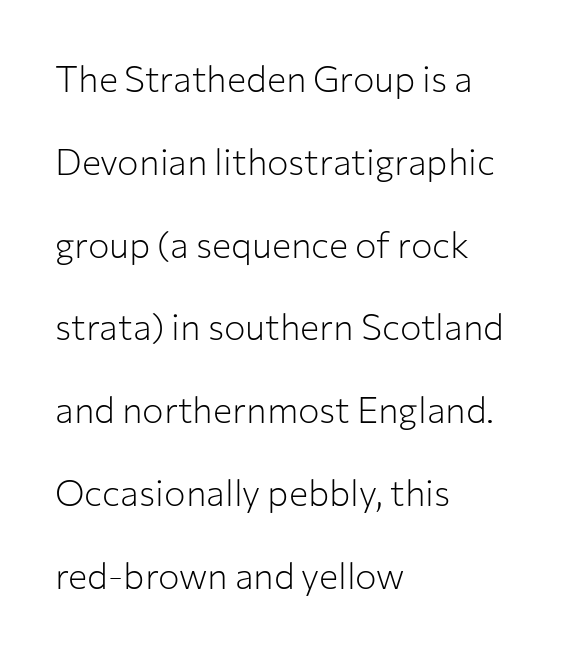
Q: Is the text bold? A: No.
Q: Is the text italic (slanted)? A: No, it is upright.
Q: Is the typeface a serif or a sans-serif typeface? A: Sans-serif.
Q: Is the text underlined? A: No.
Q: How is the paragraph aligned? A: Left-aligned.
Q: Is the spacing between letters normal or unusually wide? A: Normal.
Q: Is the spacing between lines tight, normal or loose? A: Loose.
Q: Width (condensed, normal, or wide)? A: Normal.
Q: Stroke contrast? A: Low.
Q: x-height? A: Medium.
Q: Monospaced? A: No.
